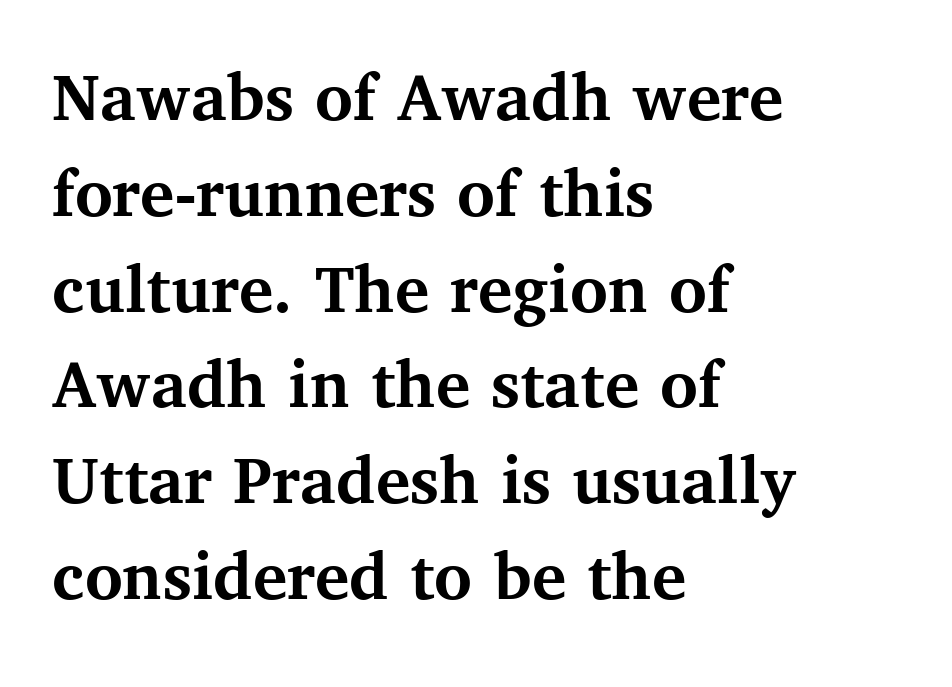
{"serif": "yes", "italic": "no", "bold": "yes", "weight": "semibold", "width": "normal", "stroke_contrast": "medium", "x_height": "medium", "monospaced": "no", "underline": "no", "align": "left", "line_spacing": "normal", "line_spacing_ratio": 1.33, "letter_spacing": "normal", "letter_spacing_em": 0.0, "glyph_px": 72}
